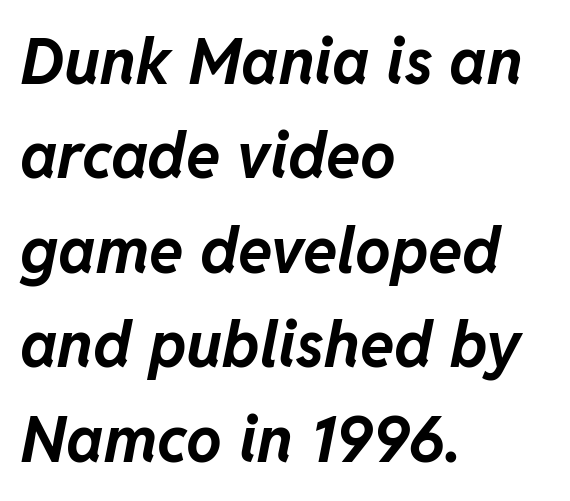
{"italic": "yes", "lean": "right", "slant_degrees": 11, "bold": "yes", "weight": "bold", "width": "normal", "stroke_contrast": "low", "x_height": "medium", "monospaced": "no", "underline": "no", "align": "left", "line_spacing": "normal", "line_spacing_ratio": 1.5, "letter_spacing": "normal", "letter_spacing_em": 0.0, "glyph_px": 63}
